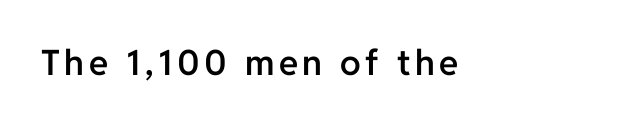
A fair bit of extra ink — the face is semibold, not bold. Is this a sans? Yes — the strokes have no serifs. Beneath every word, the page is bare. The letters advance in unequal steps, a hallmark of proportional type. If you drew a line through each stem, it would be perfectly vertical.
